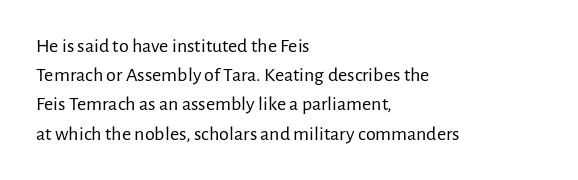
The image shows 20 px text type, upright; set left-aligned, normal line spacing (1.46x), normal letter spacing, not underlined.
